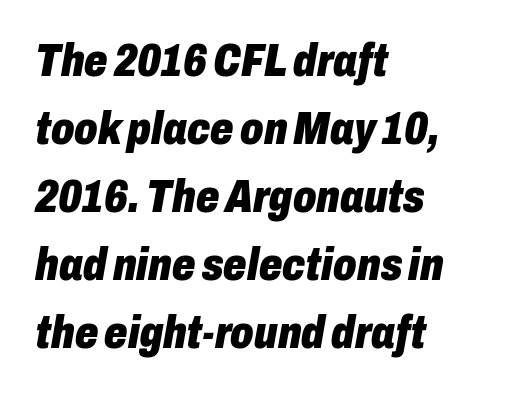
{"italic": "yes", "lean": "right", "slant_degrees": 10, "bold": "yes", "weight": "heavy", "width": "condensed", "stroke_contrast": "low", "x_height": "medium", "monospaced": "no", "underline": "no", "align": "left", "line_spacing": "normal", "line_spacing_ratio": 1.48, "letter_spacing": "normal", "letter_spacing_em": 0.0, "glyph_px": 46}
